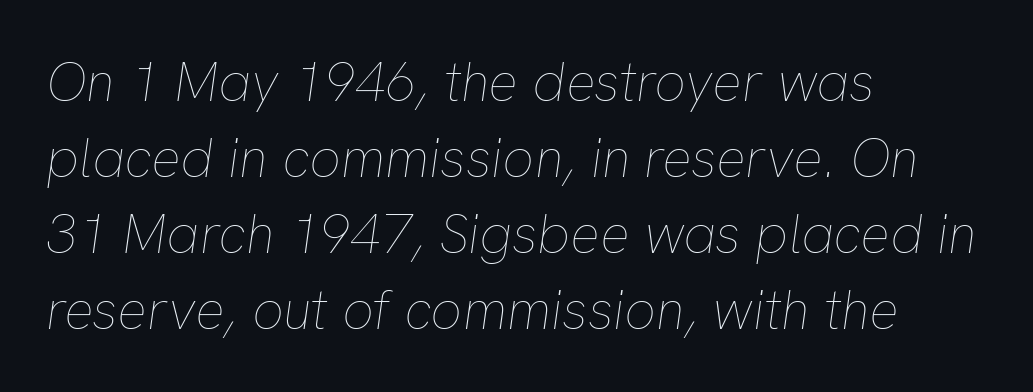
The image shows 55 px thin type, italic (leaning right); set left-aligned, normal line spacing (1.38x), normal letter spacing, not underlined; low stroke contrast and a medium x-height.
